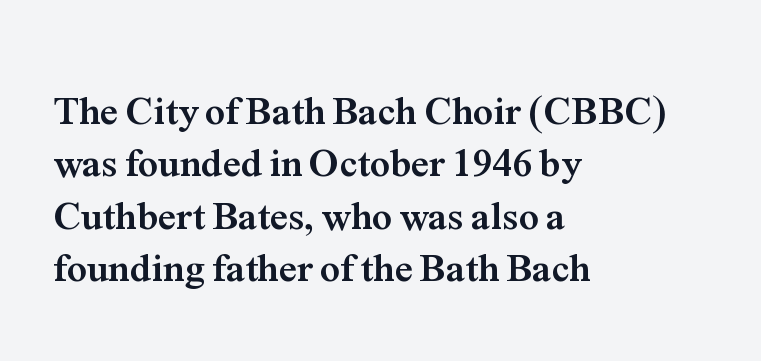
Tracking value appears to be zero — textbook default spacing. The face used here is proportionally spaced, like ordinary book or web type. Compared with typical paragraphs, the rows here are spaced about the same. Underlining? Definitely not there.
